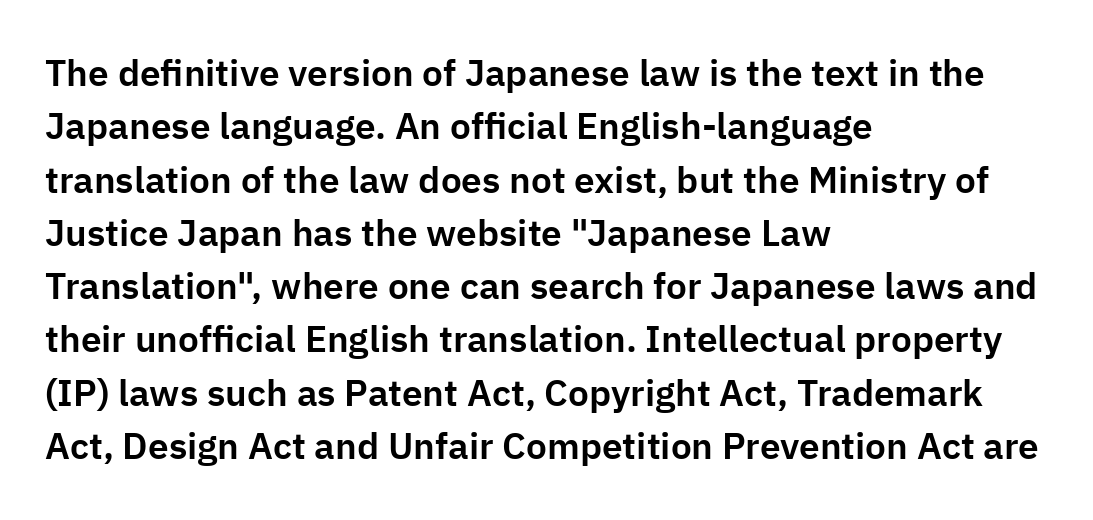
{"serif": "no", "italic": "no", "width": "normal", "stroke_contrast": "low", "x_height": "medium", "monospaced": "no", "underline": "no", "align": "left", "line_spacing": "normal", "line_spacing_ratio": 1.44, "letter_spacing": "normal", "letter_spacing_em": 0.0, "glyph_px": 37}
